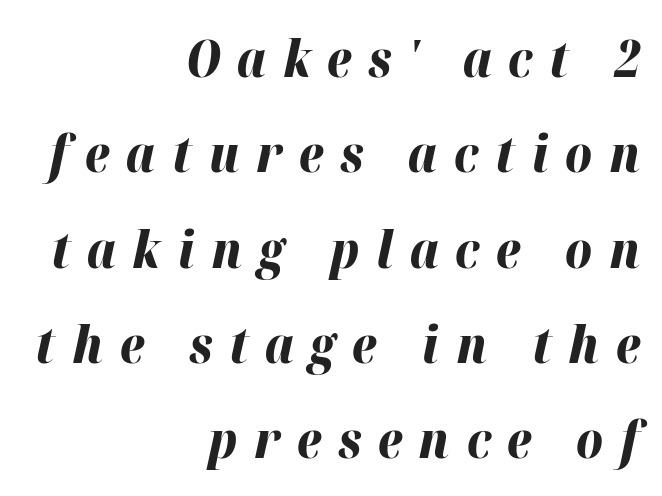
Q: Is the text bold? A: Yes.
Q: Is the text italic (slanted)? A: Yes, it leans right by about 12 degrees.
Q: Is the text underlined? A: No.
Q: How is the paragraph aligned? A: Right-aligned.
Q: Is the spacing between letters normal or unusually wide? A: Unusually wide.
Q: Width (condensed, normal, or wide)? A: Normal.
Q: Stroke contrast? A: High.
Q: x-height? A: Medium.
Q: Monospaced? A: No.
